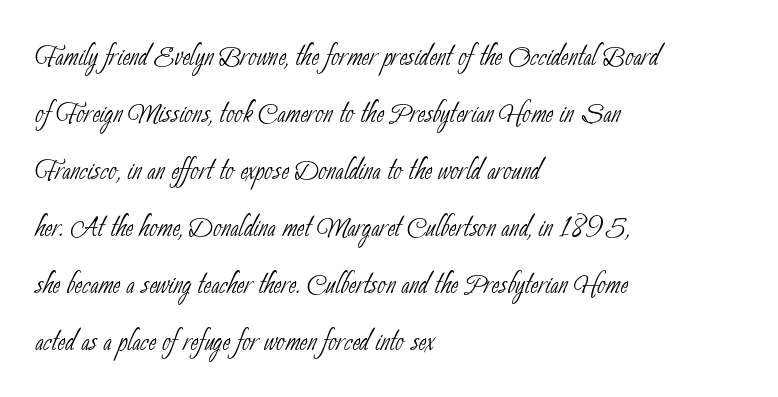
{"serif": "no", "bold": "no", "weight": "thin", "width": "condensed", "stroke_contrast": "low", "x_height": "small", "monospaced": "no", "underline": "no", "align": "left", "line_spacing": "normal", "line_spacing_ratio": 1.54, "letter_spacing": "normal", "letter_spacing_em": 0.0, "glyph_px": 37}
